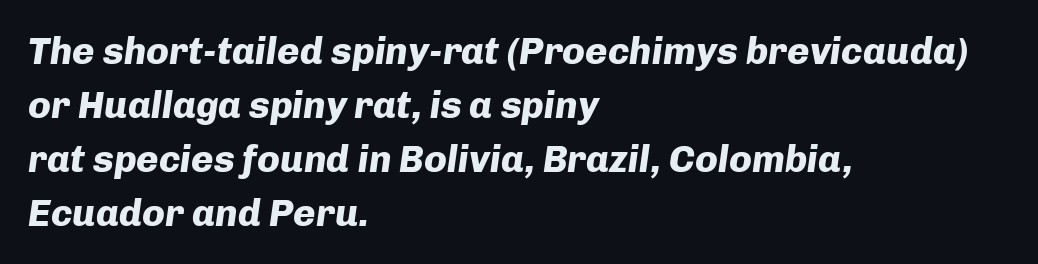
Q: Is the text bold? A: Yes.
Q: Is the text italic (slanted)? A: Yes, it leans right by about 8 degrees.
Q: Is the text underlined? A: No.
Q: How is the paragraph aligned? A: Left-aligned.
Q: Is the spacing between letters normal or unusually wide? A: Normal.
Q: Is the spacing between lines tight, normal or loose? A: Normal.
Q: Width (condensed, normal, or wide)? A: Normal.
Q: Stroke contrast? A: Low.
Q: x-height? A: Medium.
Q: Monospaced? A: No.
